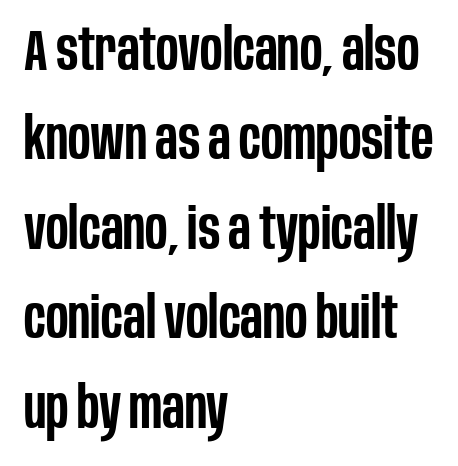
Look at the bottom of the vertical strokes: they stop flat, with no serifs. Evenly set lines give the paragraph a standard silhouette. Every letter is mildly thick-stroked: semibold rather than bold. Each letter keeps its own natural width here, so spacing adapts to shape. This is the regular roman posture of the typeface. Check the space under the baseline: it is left empty.
